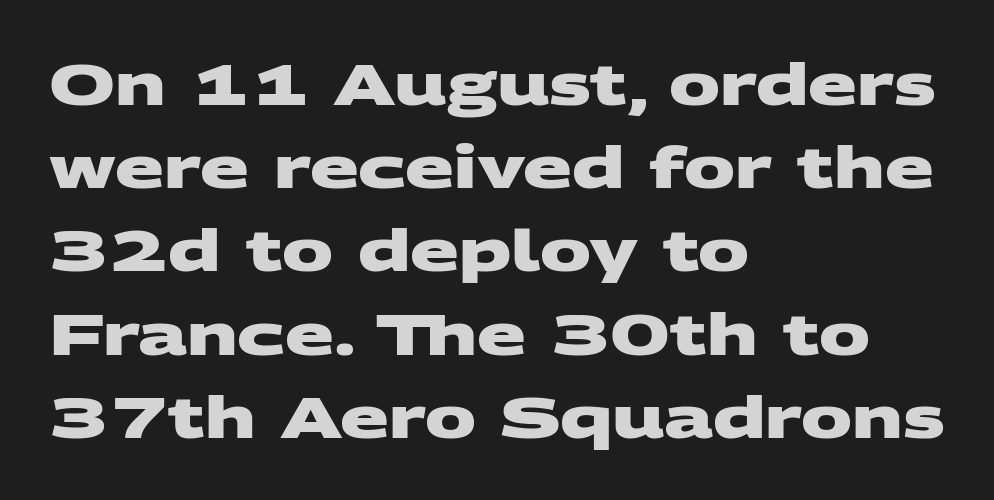
The image shows 57 px heavy, wide sans-serif type; set left-aligned, normal line spacing (1.46x), normal letter spacing, not underlined; medium stroke contrast and a large x-height.
